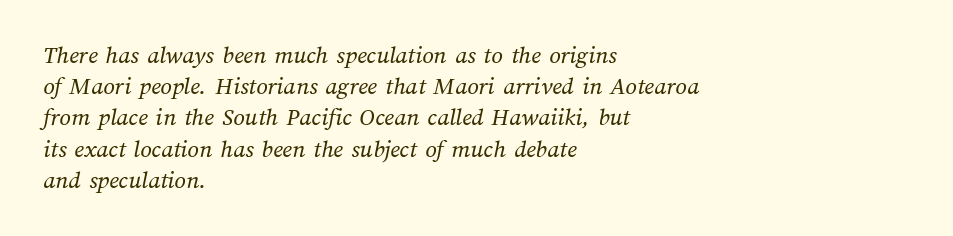
Q: Is the text bold? A: No.
Q: Is the text underlined? A: No.
Q: How is the paragraph aligned? A: Left-aligned.
Q: Is the spacing between letters normal or unusually wide? A: Normal.
Q: Is the spacing between lines tight, normal or loose? A: Normal.
